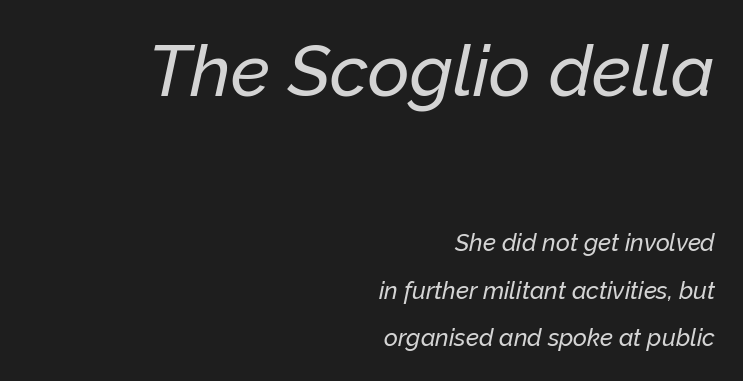
The image shows 72 px text type, italic (leaning right); set right-aligned, loose line spacing (1.98x), normal letter spacing, not underlined; the first (top) block is 3.0x larger; low stroke contrast and a medium x-height.
